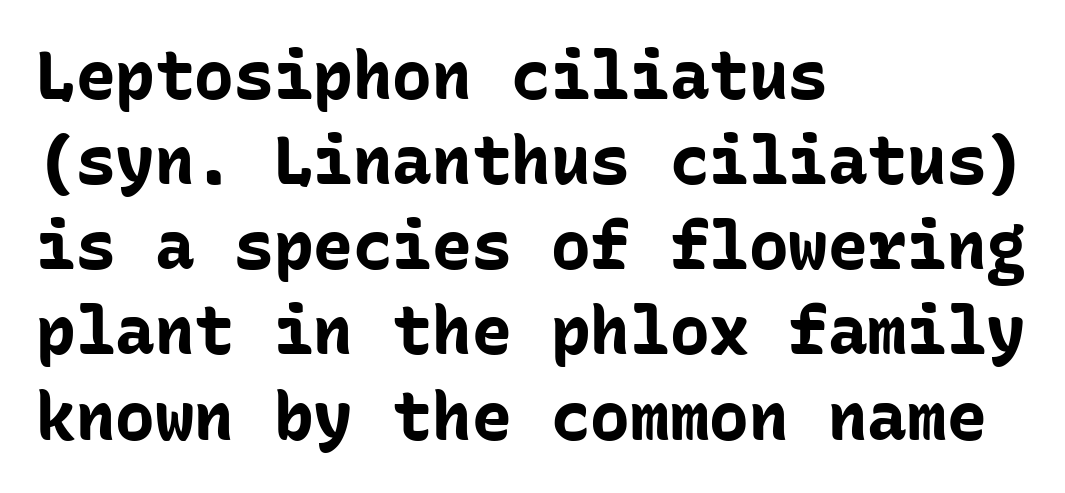
A sans-serif font was chosen for this passage. The letters are bold, with thick, heavy strokes. Is this a fixed-width face? Yes — each glyph sits in an identical cell. The text block is weighted toward the left margin, trailing off unevenly rightward. Each new line begins a customary step beneath the previous one. The line texture is even and compact thanks to regular tracking.
